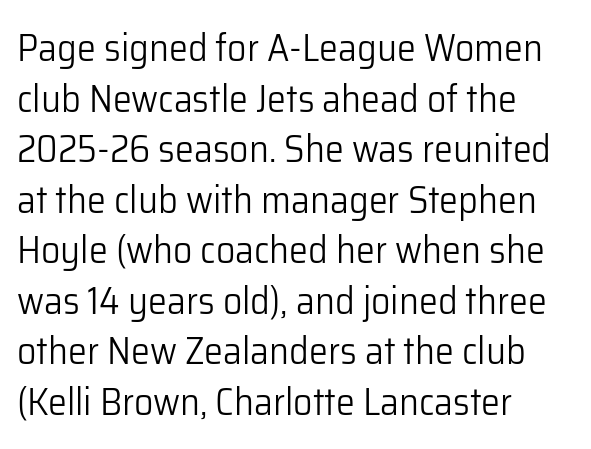
Q: Is the text bold? A: No.
Q: Is the text italic (slanted)? A: No, it is upright.
Q: Is the typeface a serif or a sans-serif typeface? A: Sans-serif.
Q: Is the text underlined? A: No.
Q: How is the paragraph aligned? A: Left-aligned.
Q: Is the spacing between letters normal or unusually wide? A: Normal.
Q: Is the spacing between lines tight, normal or loose? A: Normal.
Q: Width (condensed, normal, or wide)? A: Normal.
Q: Stroke contrast? A: Low.
Q: x-height? A: Medium.
Q: Monospaced? A: No.
